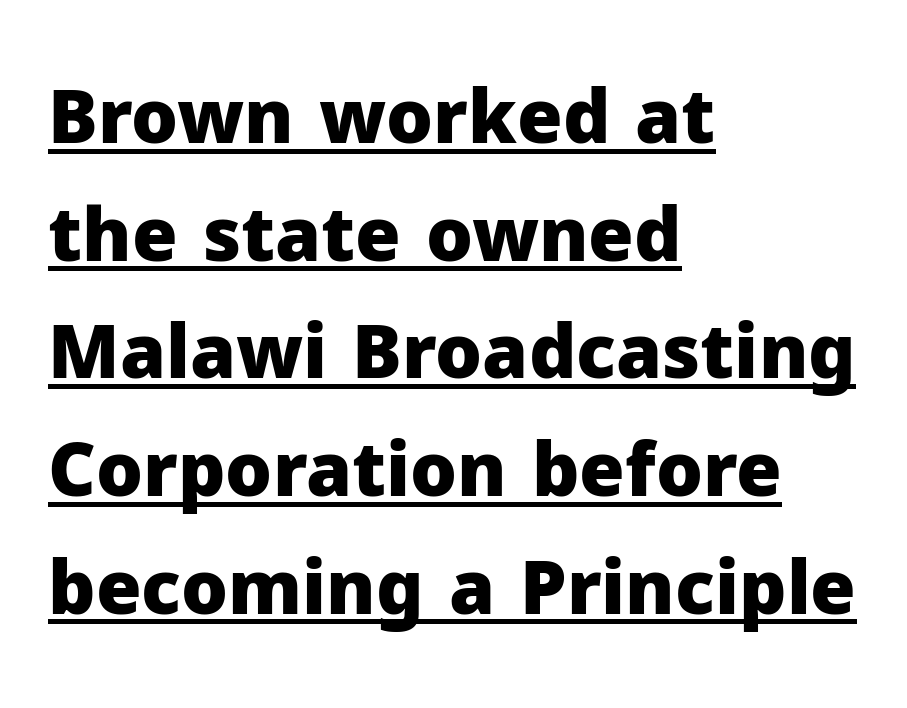
Thick stems and heavy bowls — unmistakably bold. Caption: lettering with a line underneath. Note the varied advance widths — an 'i' is clearly narrower than an 'm'. A typesetter would call this zero additional tracking. Caption: multi-line text, flush left, ragged right.
